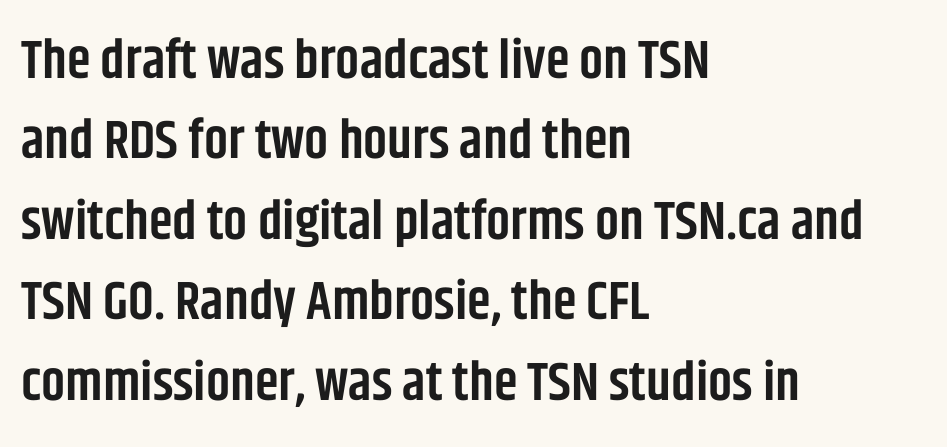
The image shows 54 px semibold, condensed sans-serif type, upright; set left-aligned, normal line spacing (1.49x), normal letter spacing, not underlined; low stroke contrast and a large x-height.
